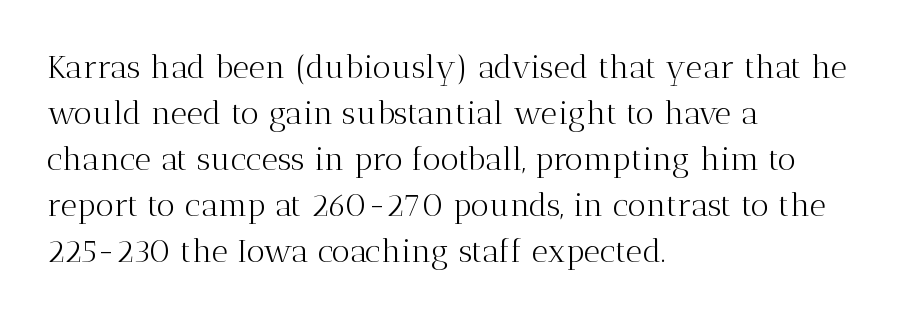
Every stem runs plumb, perpendicular to the baseline. Standard letterfit; no display-style spreading of the glyphs. Each new line begins a customary step beneath the previous one. Think of a printed novel: that variable character pitch is what you see here. The specimen omits any rule beneath the text block's lines. The ragged edge is on the right, which tells us the setting is flush left.
